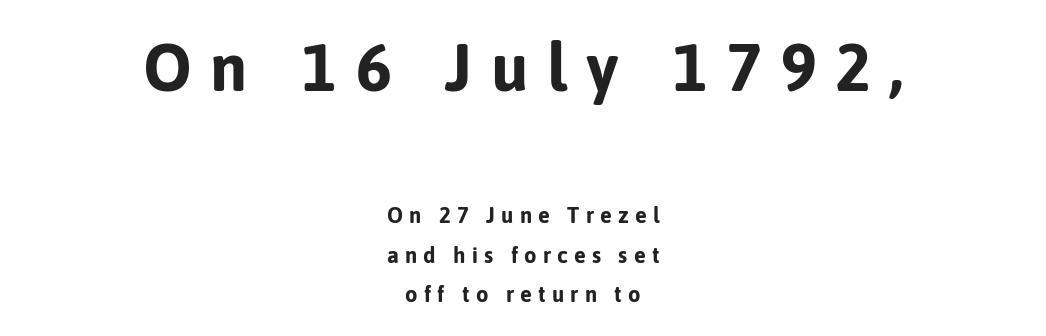
Q: Is the text bold? A: Yes.
Q: Is the text italic (slanted)? A: No, it is upright.
Q: Is the typeface a serif or a sans-serif typeface? A: Sans-serif.
Q: Is the text underlined? A: No.
Q: How is the paragraph aligned? A: Centered.
Q: Is the spacing between letters normal or unusually wide? A: Unusually wide.
Q: Which block of text is set in a larger size, the first (top) or the second (bottom)? A: The first (top) one.
Q: Width (condensed, normal, or wide)? A: Normal.
Q: Stroke contrast? A: Low.
Q: x-height? A: Medium.
Q: Monospaced? A: No.
